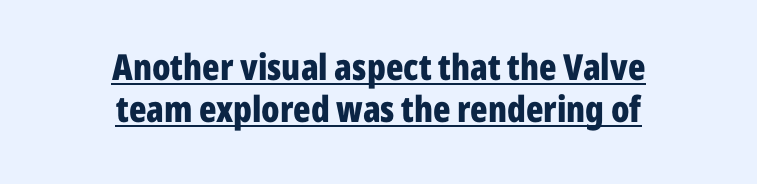
The image shows 36 px bold, condensed sans-serif type, upright; set centered, line spacing 1.18x, normal letter spacing, underlined; low stroke contrast and a medium x-height.
